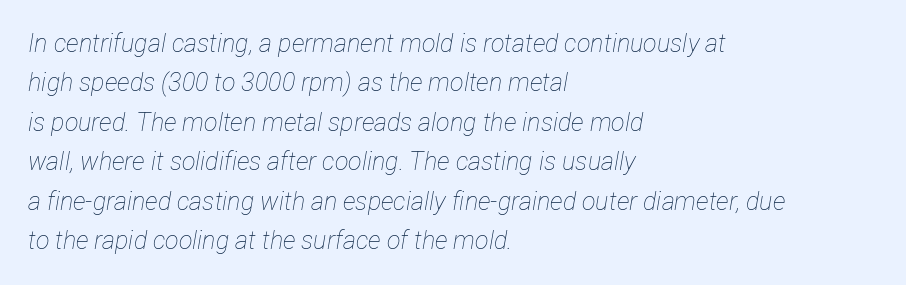
Q: Is the text bold? A: No.
Q: Is the text italic (slanted)? A: Yes, it leans right by about 12 degrees.
Q: Is the text underlined? A: No.
Q: How is the paragraph aligned? A: Left-aligned.
Q: Is the spacing between letters normal or unusually wide? A: Normal.
Q: Is the spacing between lines tight, normal or loose? A: Normal.
